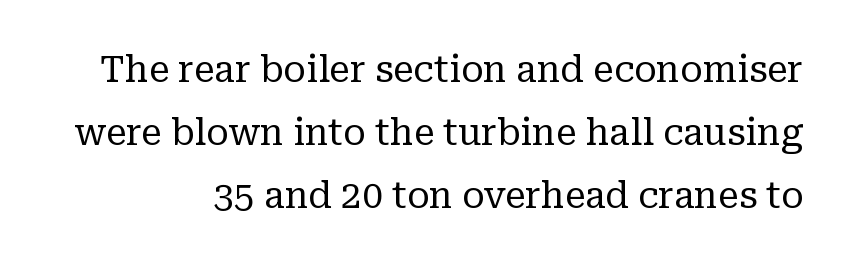
{"serif": "yes", "italic": "no", "bold": "no", "weight": "regular", "width": "normal", "stroke_contrast": "low", "x_height": "medium", "monospaced": "no", "underline": "no", "line_spacing": "normal", "line_spacing_ratio": 1.7, "letter_spacing": "normal", "letter_spacing_em": 0.0, "glyph_px": 37}
